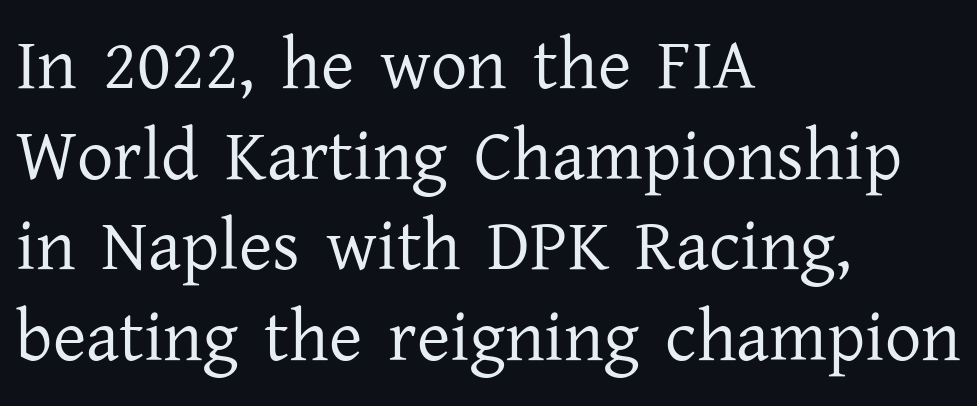
{"serif": "yes", "italic": "no", "bold": "no", "weight": "regular", "width": "normal", "stroke_contrast": "low", "x_height": "medium", "monospaced": "no", "underline": "no", "align": "left", "line_spacing": "normal", "line_spacing_ratio": 1.26, "letter_spacing": "normal", "letter_spacing_em": 0.0, "glyph_px": 72}
